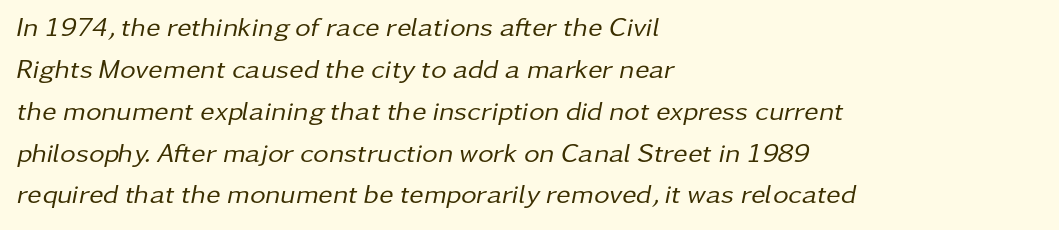
Q: Is the text bold? A: No.
Q: Is the text italic (slanted)? A: Yes, it leans right by about 11 degrees.
Q: Is the text underlined? A: No.
Q: How is the paragraph aligned? A: Left-aligned.
Q: Is the spacing between letters normal or unusually wide? A: Normal.
Q: Is the spacing between lines tight, normal or loose? A: Normal.
